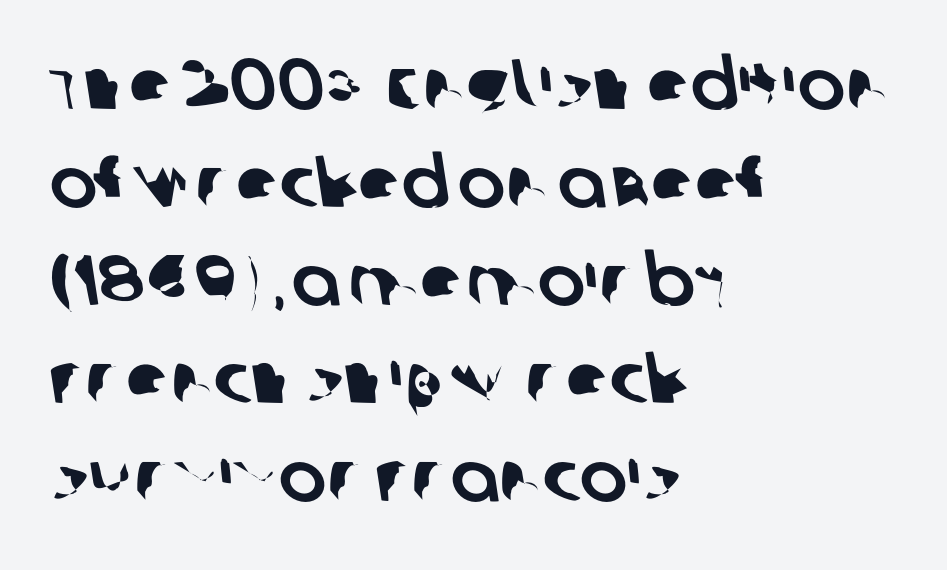
The image shows 71 px sans-serif type; set left-aligned, normal line spacing (1.38x), normal letter spacing, not underlined; low stroke contrast and a large x-height.
